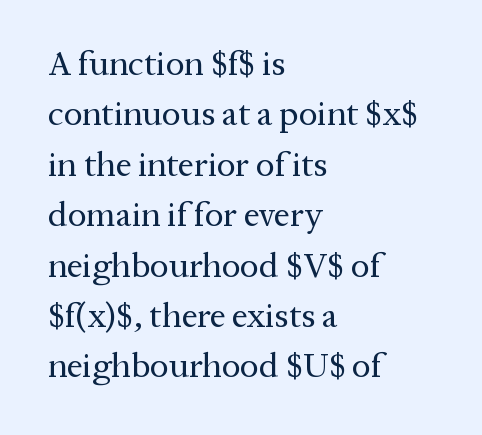
Is the block centered? No — it sits flush against the left margin. Between one letter and the next there's only the usual sliver of space. Compared with typical paragraphs, the rows here are spaced about the same. The cut favours lightness, reaching ordinary text weight at its darkest. A typesetter would call this proportional, since set widths differ per character. Underlining? Definitely not there.
